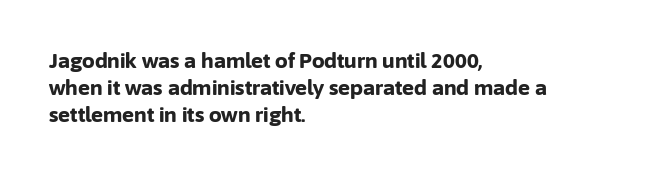
{"italic": "no", "bold": "yes", "underline": "no", "align": "left", "line_spacing": "normal", "line_spacing_ratio": 1.34, "letter_spacing": "normal", "letter_spacing_em": 0.0, "glyph_px": 20}
